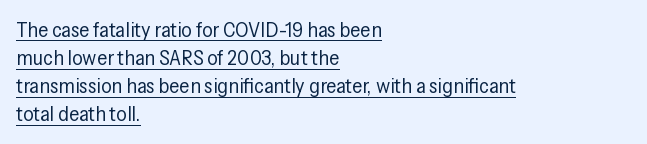
Q: Is the text bold? A: No.
Q: Is the text italic (slanted)? A: No, it is upright.
Q: Is the text underlined? A: Yes.
Q: How is the paragraph aligned? A: Left-aligned.
Q: Is the spacing between letters normal or unusually wide? A: Normal.
Q: Is the spacing between lines tight, normal or loose? A: Normal.
